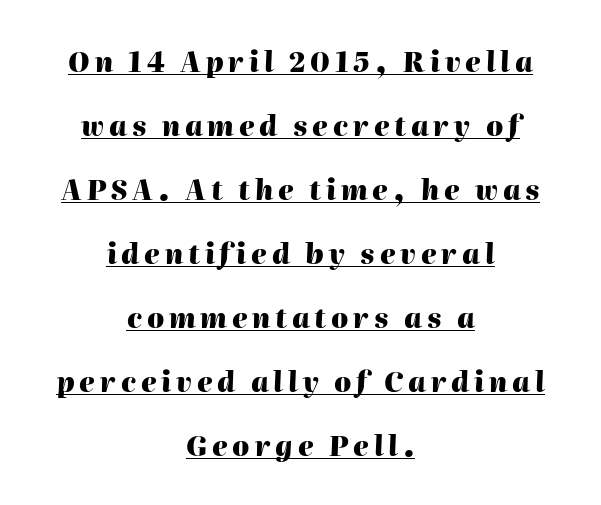
Horizontally, the lines are justified to the midpoint only. Like a heading marked for emphasis, these lines bear an underscore. Vertical spacing — loose. Does the lettering tilt? It does — this is italic. The passage shown is emphatically bold.
